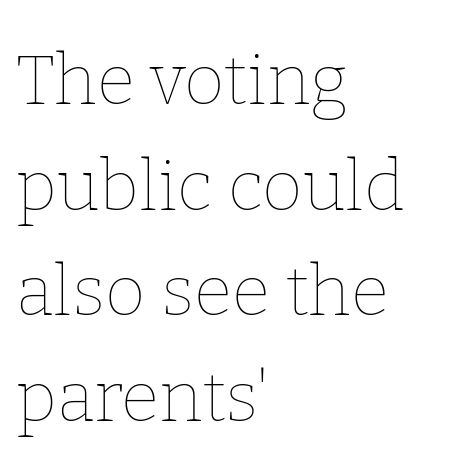
Letters rest on an invisible, unmarked baseline. The rendering uses a moderate line-height, typical for paragraphs. Bold? No — there's no thickening of the strokes. The lines are quadded left. Unlike italic type, these characters show no tilt at all. Here the glyphs are tracked normally, forming tight word shapes.
